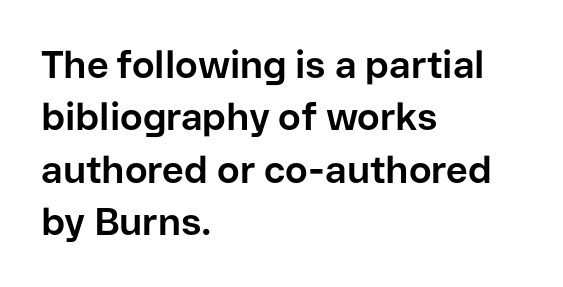
The image shows 38 px bold sans-serif type, upright; set left-aligned, normal line spacing (1.38x), normal letter spacing, not underlined; low stroke contrast and a medium x-height.
